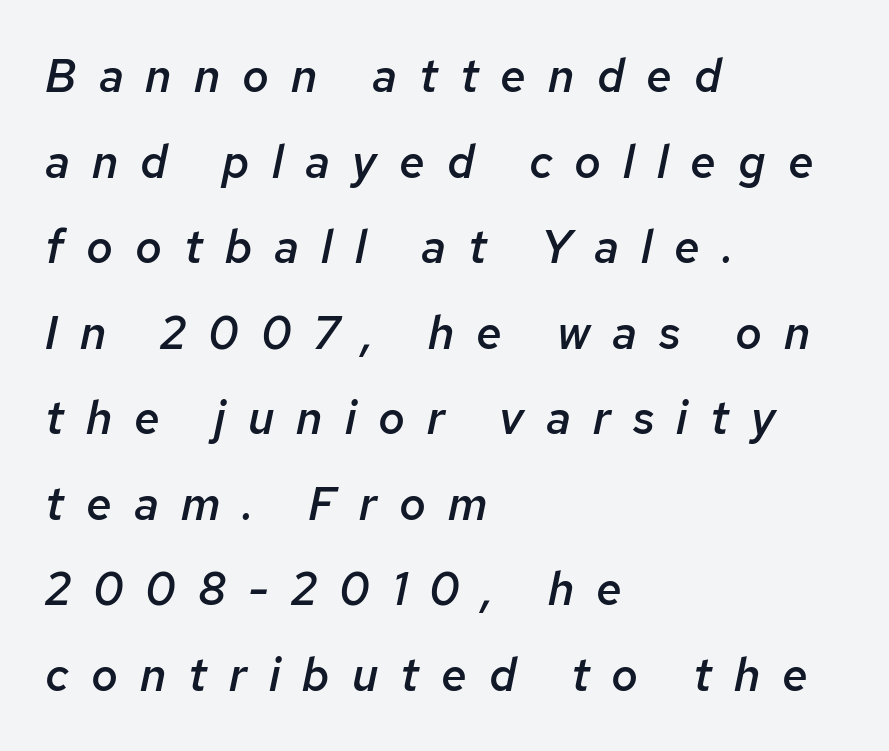
Letters rest on an invisible, unmarked baseline. The strokes are fattened partway — semibold, not bold. The rag falls on the right side of this text block. Does extra space separate the letters? Yes, quite a lot of it.
